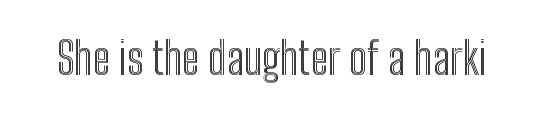
The image shows 44 px condensed type, upright; set normal letter spacing, not underlined; a medium x-height.
